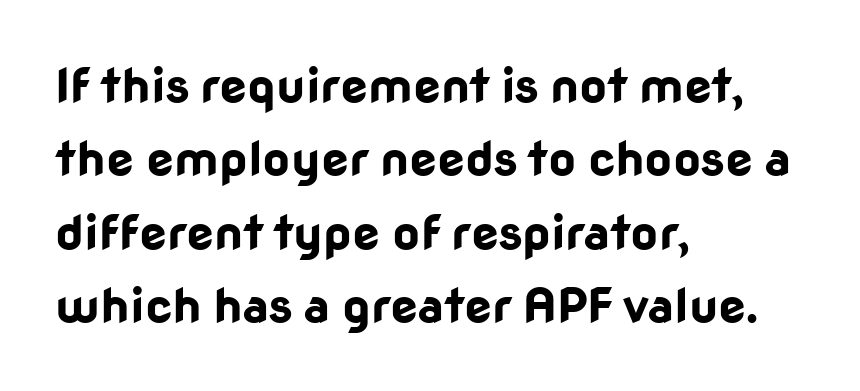
Q: Is the text bold? A: Yes.
Q: Is the text italic (slanted)? A: No, it is upright.
Q: Is the typeface a serif or a sans-serif typeface? A: Sans-serif.
Q: Is the text underlined? A: No.
Q: How is the paragraph aligned? A: Left-aligned.
Q: Is the spacing between letters normal or unusually wide? A: Normal.
Q: Is the spacing between lines tight, normal or loose? A: Normal.
Q: Width (condensed, normal, or wide)? A: Normal.
Q: Stroke contrast? A: Low.
Q: x-height? A: Medium.
Q: Monospaced? A: No.
